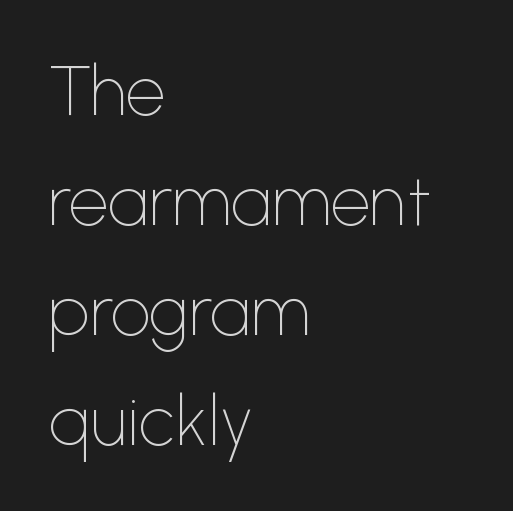
Q: Is the text bold? A: No.
Q: Is the text italic (slanted)? A: No, it is upright.
Q: Is the typeface a serif or a sans-serif typeface? A: Sans-serif.
Q: Is the text underlined? A: No.
Q: How is the paragraph aligned? A: Left-aligned.
Q: Is the spacing between letters normal or unusually wide? A: Normal.
Q: Is the spacing between lines tight, normal or loose? A: Normal.
Q: Width (condensed, normal, or wide)? A: Normal.
Q: Stroke contrast? A: Low.
Q: x-height? A: Medium.
Q: Monospaced? A: No.
